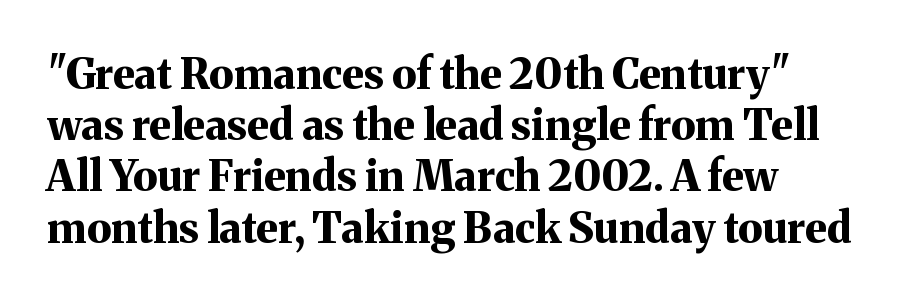
The image shows 42 px bold serif type, upright; set left-aligned, line spacing 1.22x, normal letter spacing, not underlined; medium stroke contrast and a medium x-height.
